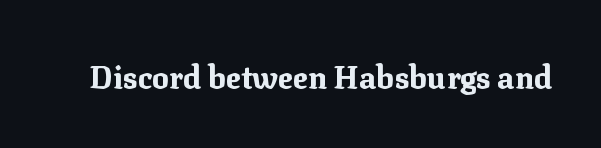
The image shows 31 px bold serif type, upright; set normal letter spacing, not underlined; medium stroke contrast and a medium x-height.
